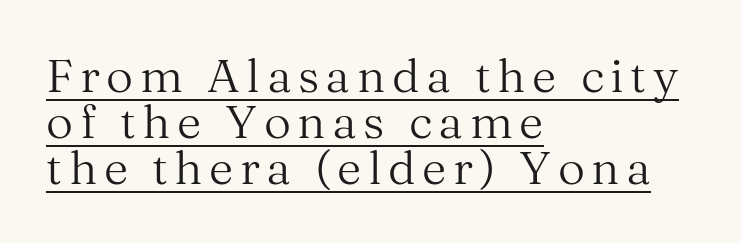
Line beginnings align vertically; line endings do not. Glance below the letters and you will spot a drawn line. Looks like regular typesetting: each glyph gets only the width it needs. This is not heavy type; no bold has been used.
